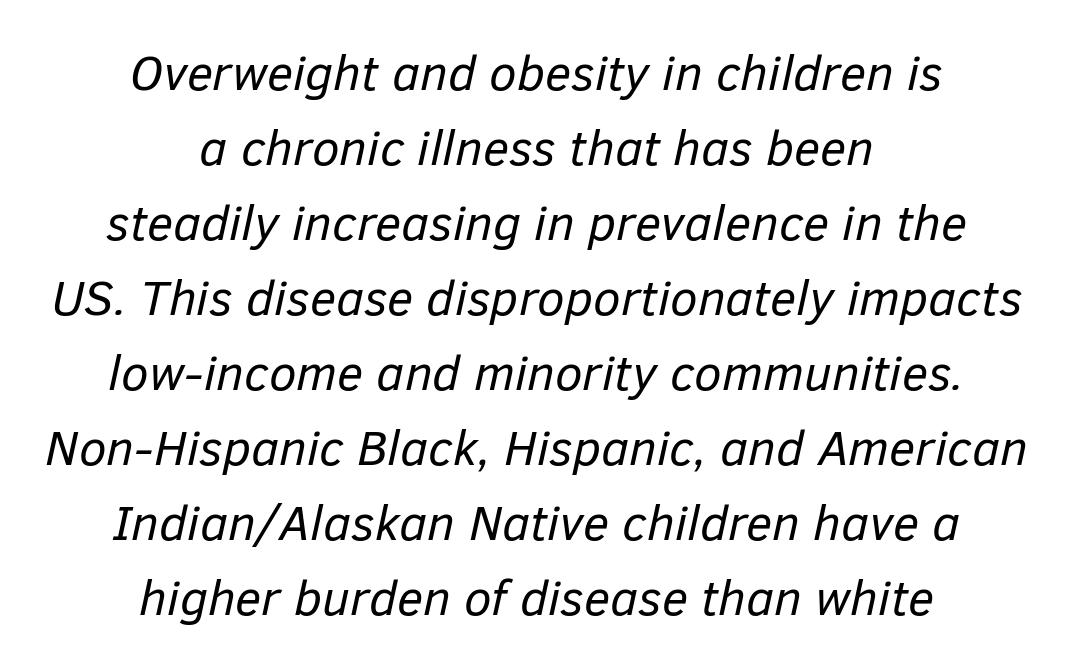
The image shows 50 px regular-weight type, italic (leaning right); set centered, normal line spacing (1.5x), normal letter spacing, not underlined; low stroke contrast and a medium x-height.
